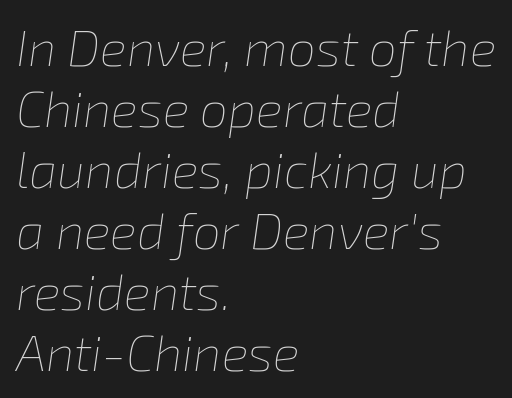
Q: Is the text bold? A: No.
Q: Is the text italic (slanted)? A: Yes, it leans right by about 8 degrees.
Q: Is the text underlined? A: No.
Q: How is the paragraph aligned? A: Left-aligned.
Q: Is the spacing between letters normal or unusually wide? A: Normal.
Q: Width (condensed, normal, or wide)? A: Normal.
Q: Stroke contrast? A: Low.
Q: x-height? A: Medium.
Q: Monospaced? A: No.
